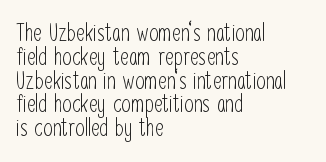
Visually the block forms a straight wall on the left and a jagged coastline on the right. The gap between lines stays unmarked. The characters are drawn with everyday or finer stroke widths. Reading down the column, the eye jumps only a short way to each next line. If you drew a line through each stem, it would be perfectly vertical. The letterforms sit shoulder to shoulder at normal distance.
